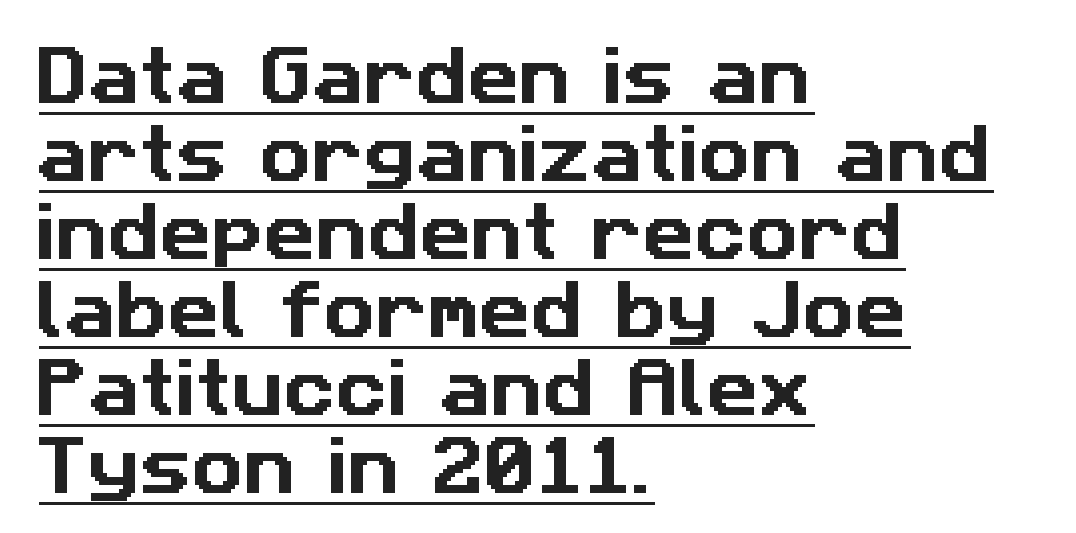
Q: Is the typeface a serif or a sans-serif typeface? A: Sans-serif.
Q: Is the text underlined? A: Yes.
Q: How is the paragraph aligned? A: Left-aligned.
Q: Is the spacing between letters normal or unusually wide? A: Normal.
Q: Width (condensed, normal, or wide)? A: Normal.
Q: Stroke contrast? A: Low.
Q: x-height? A: Medium.
Q: Monospaced? A: No.
